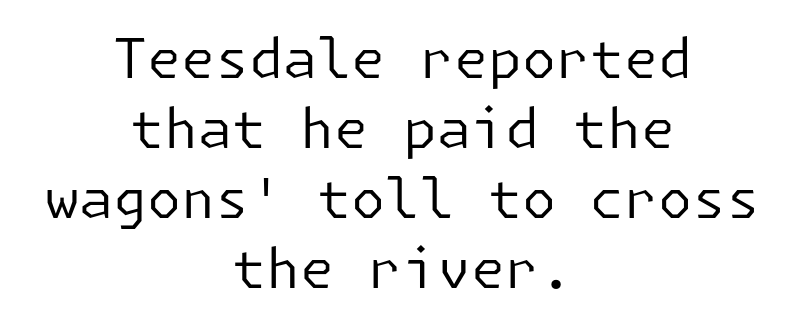
The image shows 55 px regular-weight sans-serif type, upright; set centered, normal line spacing (1.27x), normal letter spacing, not underlined; low stroke contrast and a medium x-height.
